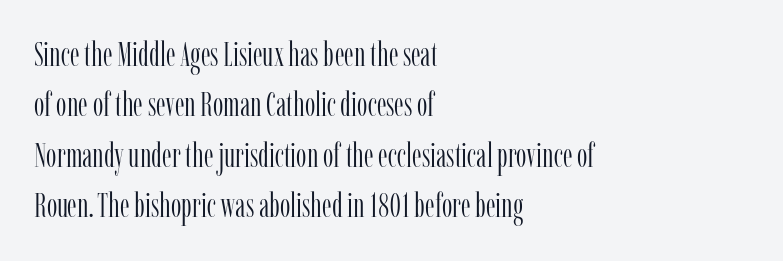
Vertical spacing — default. Horizontal alignment here is leftward, the default for most running prose. The typography opts for an upright posture over an oblique one. Varying glyph widths throughout — classic text-font behaviour. Letters have the restrained weight of plain body copy at most.
